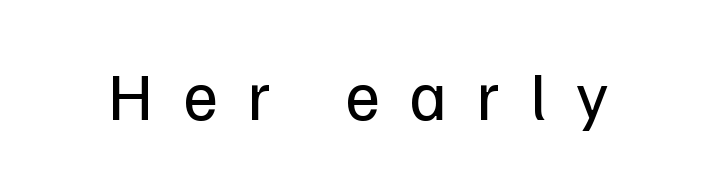
The image shows 68 px regular-weight sans-serif type, upright; set unusually wide letter spacing (+0.44 em), not underlined; low stroke contrast and a medium x-height.
